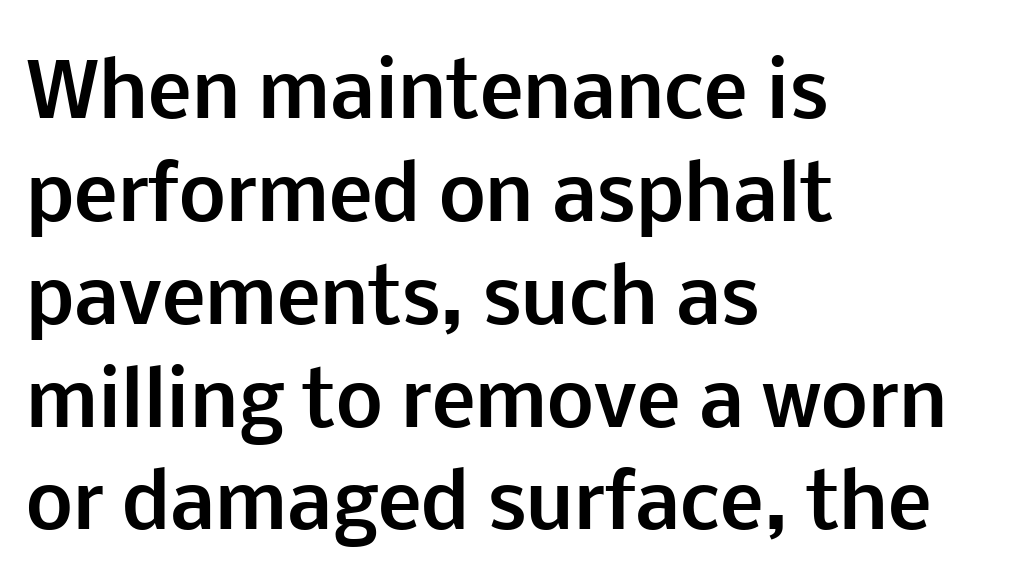
Q: Is the text bold? A: Yes.
Q: Is the text italic (slanted)? A: No, it is upright.
Q: Is the typeface a serif or a sans-serif typeface? A: Sans-serif.
Q: Is the text underlined? A: No.
Q: How is the paragraph aligned? A: Left-aligned.
Q: Is the spacing between letters normal or unusually wide? A: Normal.
Q: Is the spacing between lines tight, normal or loose? A: Normal.
Q: Width (condensed, normal, or wide)? A: Normal.
Q: Stroke contrast? A: Low.
Q: x-height? A: Medium.
Q: Monospaced? A: No.
